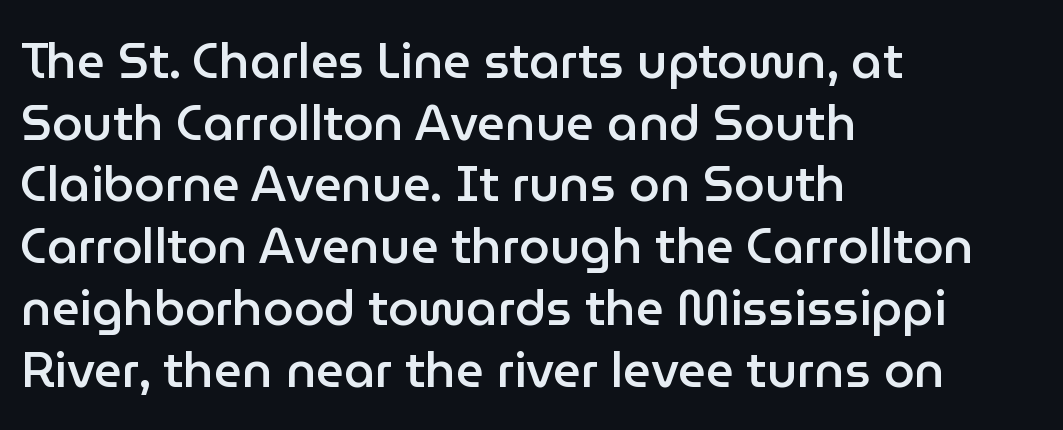
{"serif": "no", "italic": "no", "bold": "semi", "weight": "semibold", "width": "normal", "stroke_contrast": "low", "x_height": "medium", "monospaced": "no", "underline": "no", "align": "left", "line_spacing": "normal", "line_spacing_ratio": 1.26, "letter_spacing": "normal", "letter_spacing_em": 0.0, "glyph_px": 49}
